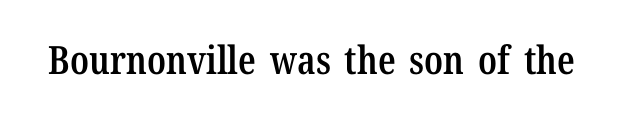
Standard letterfit; no display-style spreading of the glyphs. The passage shown is typeset with a serif family. Italic? Not at all — the glyphs are vertical. Check the space under the baseline: it is left empty. Semibold letterforms, between regular and bold. Is this a fixed-width face? No — the glyphs have proportional, varying widths.
